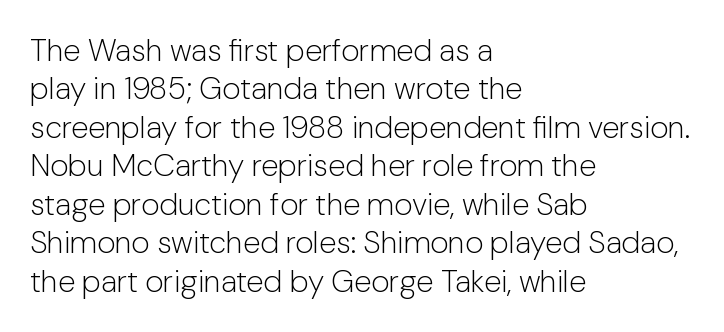
Q: Is the text bold? A: No.
Q: Is the text italic (slanted)? A: No, it is upright.
Q: Is the typeface a serif or a sans-serif typeface? A: Sans-serif.
Q: Is the text underlined? A: No.
Q: How is the paragraph aligned? A: Left-aligned.
Q: Is the spacing between letters normal or unusually wide? A: Normal.
Q: Width (condensed, normal, or wide)? A: Normal.
Q: Stroke contrast? A: Low.
Q: x-height? A: Medium.
Q: Monospaced? A: No.
